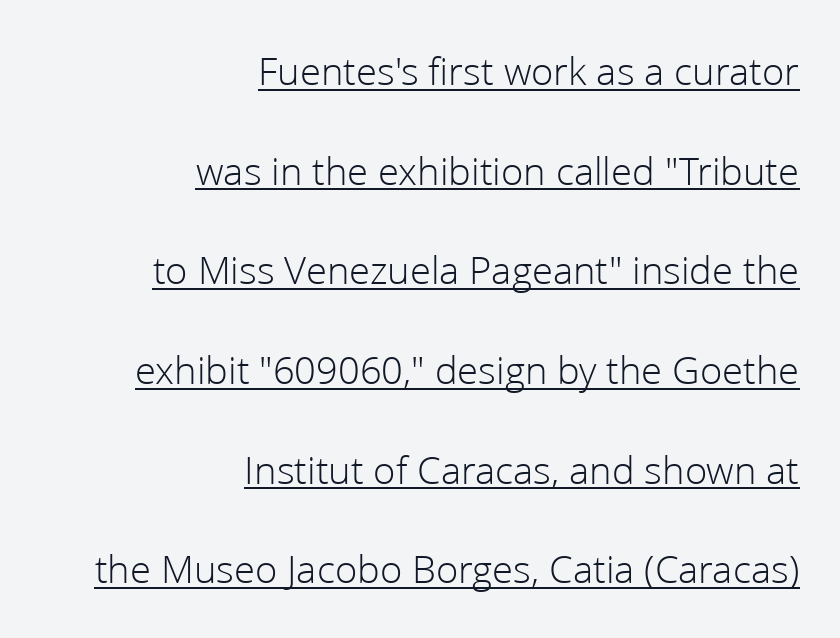
The image shows 41 px light sans-serif type, upright; set right-aligned, loose line spacing (2.43x), normal letter spacing, underlined; low stroke contrast and a medium x-height.
